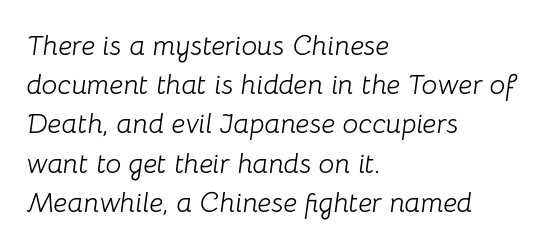
Inter-character spacing is left at the font's built-in metrics. Proportional: the letters do not fall into vertical columns. The rendering anchors every line to the left-hand side. Italic? Definitely — the glyphs are oblique. The weight would be labelled regular, book, light, or lighter still.
